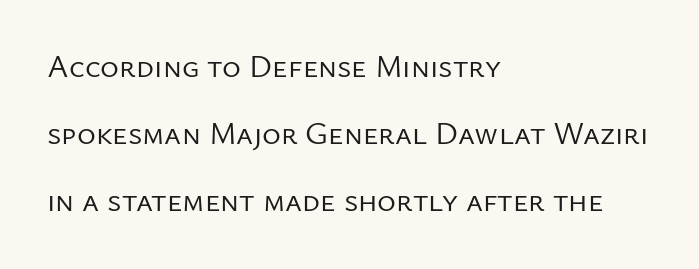
This sample is left-justified, so line endings fall wherever the words run out. Quick note: interline space is abundant. Descenders are the only things crossing below the line. Check where the strokes stop: nothing finishes them off — pure sans. The font sits on the lighter half of the weight spectrum, regular included.
